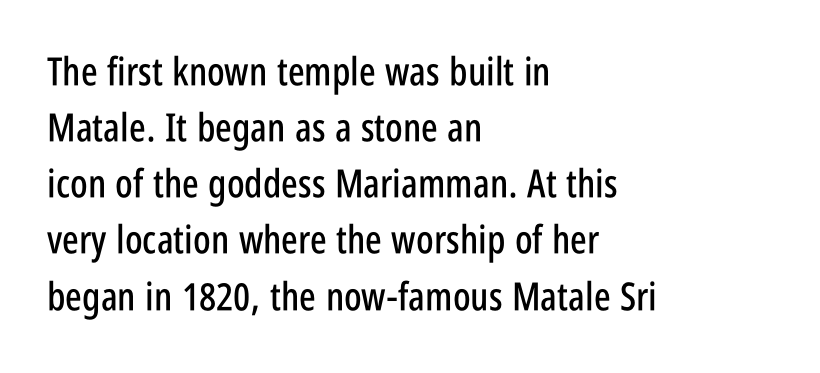
The image shows 39 px condensed sans-serif type, upright; set left-aligned, normal line spacing (1.44x), normal letter spacing, not underlined; low stroke contrast and a large x-height.
